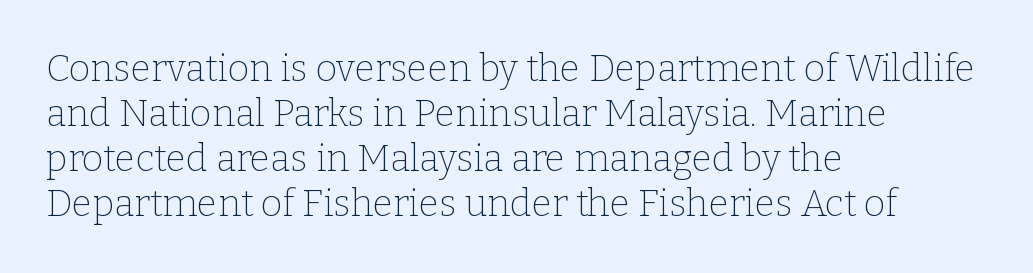
Caption: standard tracking, unaltered. Is the block centered? No — it sits flush against the left margin. You could not count columns in this text — the font is proportionally spaced. Serifs: yes, visible at the terminals of the letterforms. Has an underline been added? It has not. Summary of weight: not heavy and not bold.
